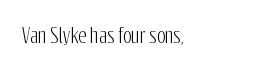
These lines keep a tight, regular rhythm from letter to letter. Unmarked baselines from the first word to the last. Italic: no, the glyphs are upright roman.
